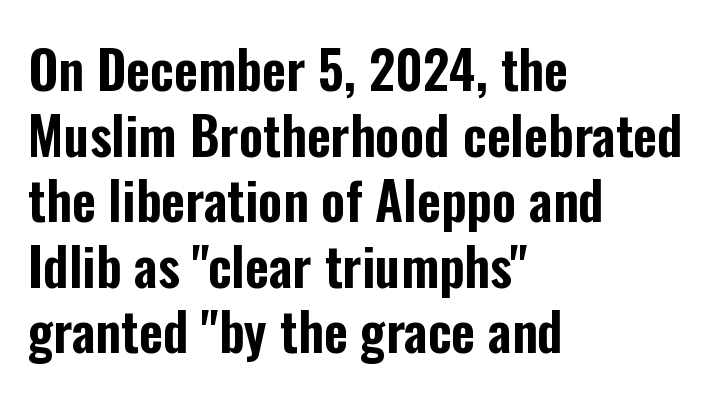
The image shows 52 px condensed sans-serif type, upright; set left-aligned, normal line spacing (1.26x), normal letter spacing, not underlined; low stroke contrast and a medium x-height.
